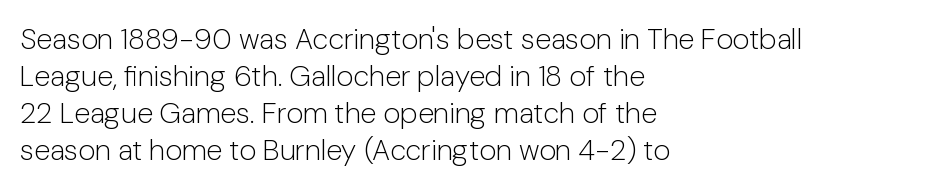
{"serif": "no", "italic": "no", "bold": "no", "weight": "light", "width": "normal", "stroke_contrast": "low", "x_height": "medium", "monospaced": "no", "underline": "no", "align": "left", "line_spacing": "normal", "line_spacing_ratio": 1.28, "letter_spacing": "normal", "letter_spacing_em": 0.0, "glyph_px": 29}
